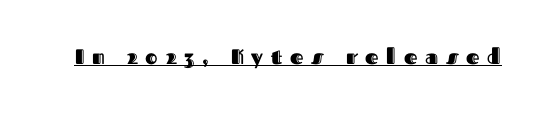
{"italic": "no", "underline": "yes", "letter_spacing": "wide", "letter_spacing_em": 0.37, "glyph_px": 21}
